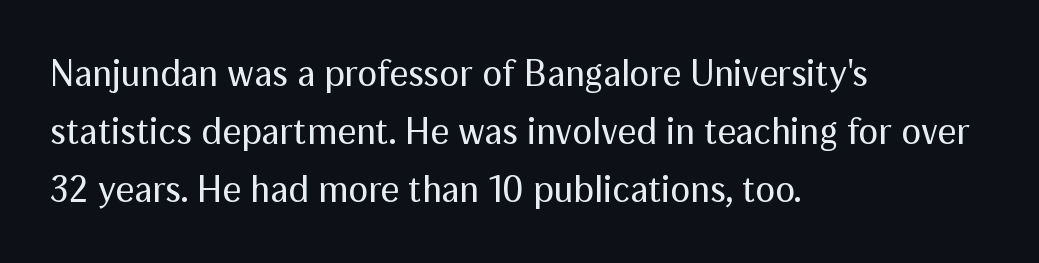
The image shows 37 px regular-weight sans-serif type, upright; set left-aligned, normal line spacing (1.57x), normal letter spacing, not underlined; medium stroke contrast and a medium x-height.
